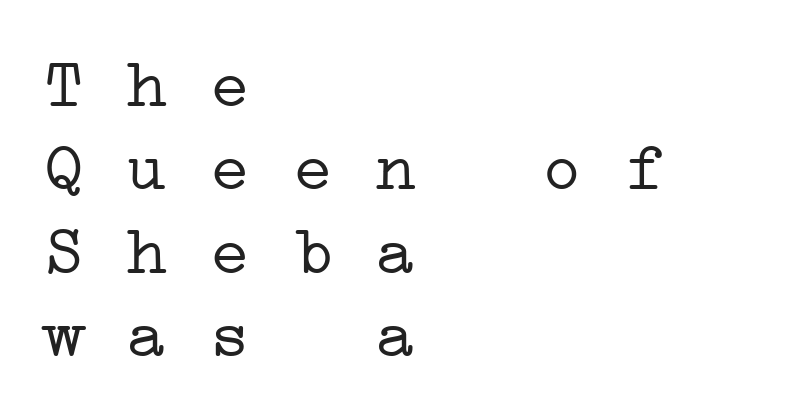
Think of a typewriter: that constant character pitch is what you see here. A serif font was chosen for this passage. The weight tops out at a normal text grade. Casual observation: everything's shoved over to the left. Unmarked baselines from the first word to the last.
